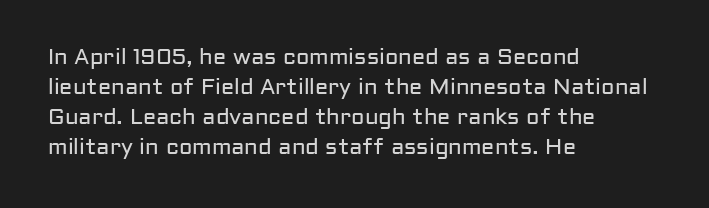
The letterforms sit shoulder to shoulder at normal distance. The space directly below the letters is spotless. Counters stay open thanks to moderate or lighter strokes. The vertical gap from one line to the next is medium. Ascenders rise straight up at ninety degrees. The ragged edge is on the right, which tells us the setting is flush left.
